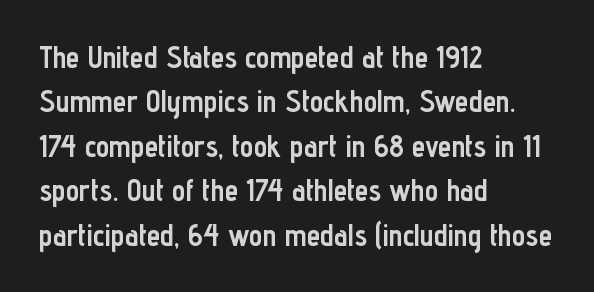
The image shows 30 px semibold, condensed sans-serif type, upright; set left-aligned, normal line spacing (1.48x), normal letter spacing, not underlined; low stroke contrast and a medium x-height.
